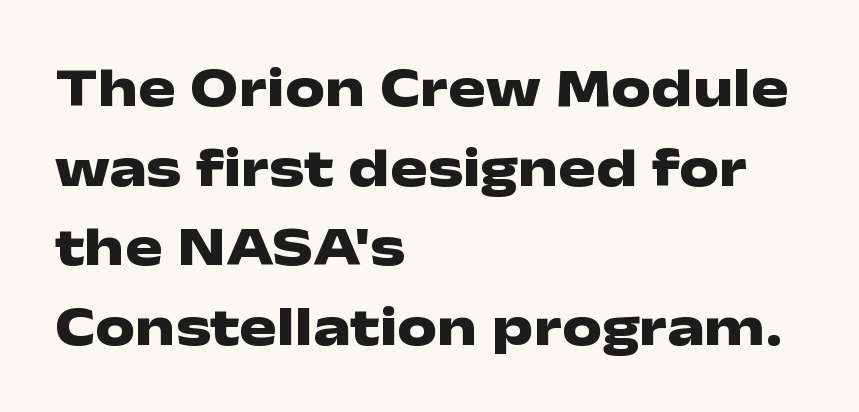
Strong, thick strokes mark this as bold type. The ragged edge is on the right, which tells us the setting is flush left. Notice how descenders clear the ascenders below comfortably — that's standard leading. Looks like regular typesetting: each glyph gets only the width it needs. How are the letters spaced? Ordinarily, with no added tracking.
